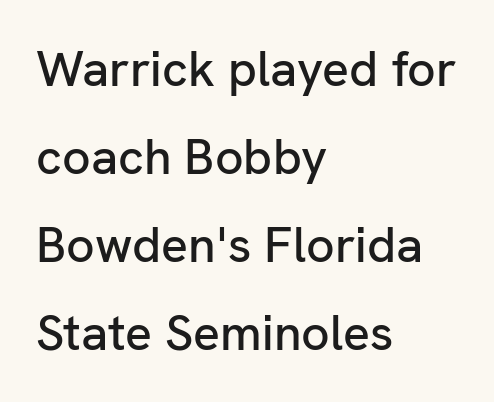
Notice how the stems are strictly vertical — no italics here. The letters sit at their default tracking, neither squeezed nor spread. Honestly, there is no underline to notice here at all. The face used here is proportionally spaced, like ordinary book or web type. The type family on display is of the sans-serif kind. The paragraph shown leans on its left margin.
